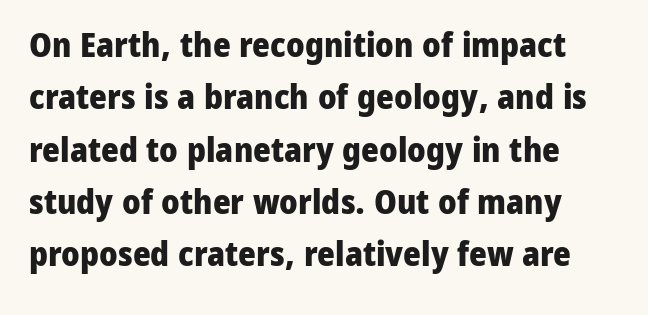
The image shows 34 px heavy sans-serif type, upright; set left-aligned, normal line spacing (1.54x), normal letter spacing, not underlined; low stroke contrast and a medium x-height.
